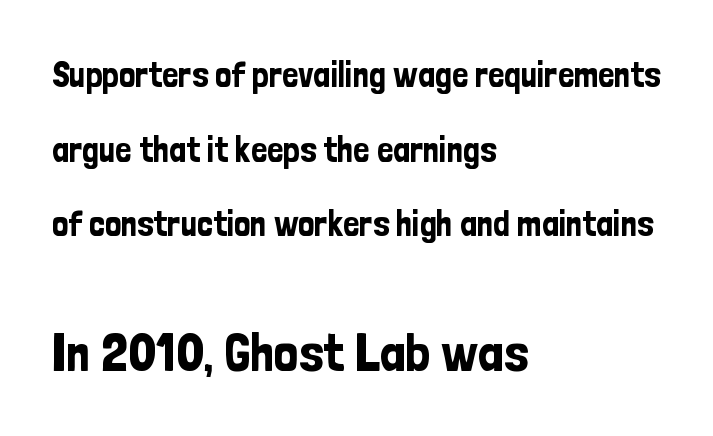
Q: Is the text italic (slanted)? A: No, it is upright.
Q: Is the typeface a serif or a sans-serif typeface? A: Sans-serif.
Q: Is the text underlined? A: No.
Q: How is the paragraph aligned? A: Left-aligned.
Q: Is the spacing between letters normal or unusually wide? A: Normal.
Q: Is the spacing between lines tight, normal or loose? A: Loose.
Q: Which block of text is set in a larger size, the first (top) or the second (bottom)? A: The second (bottom) one.
Q: Width (condensed, normal, or wide)? A: Condensed.
Q: Stroke contrast? A: Low.
Q: x-height? A: Medium.
Q: Monospaced? A: No.
